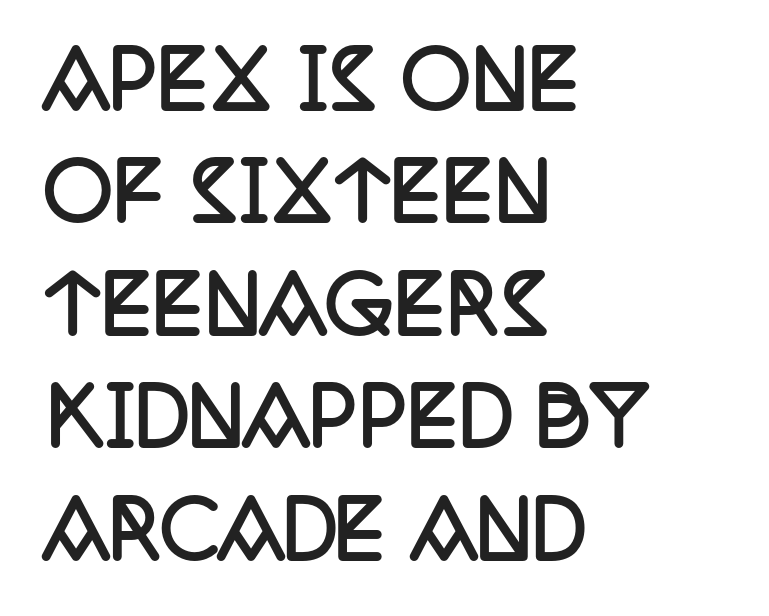
Interline gaps are of average width in this sample. Tracking value appears to be zero — textbook default spacing. On the weight axis this lands at bold, roughly 700. Line starts are locked; line ends wander. Looks like regular typesetting: each glyph gets only the width it needs. These lines are composed in type with serifs.
